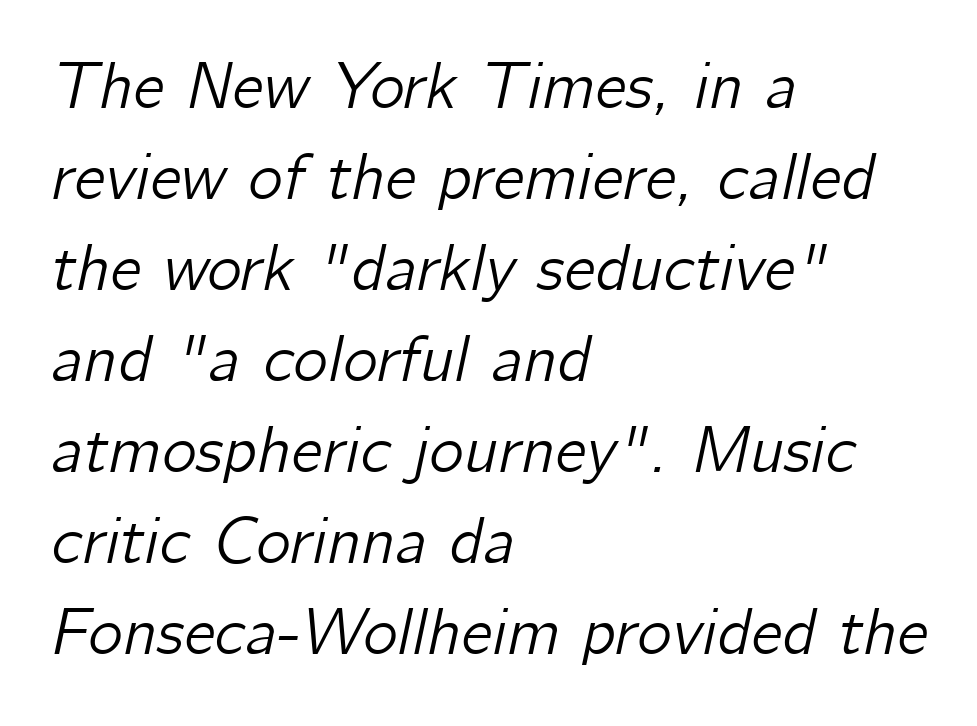
{"italic": "yes", "lean": "right", "slant_degrees": 12, "width": "normal", "stroke_contrast": "low", "x_height": "medium", "monospaced": "no", "underline": "no", "align": "left", "line_spacing": "normal", "line_spacing_ratio": 1.38, "letter_spacing": "normal", "letter_spacing_em": 0.0, "glyph_px": 66}
